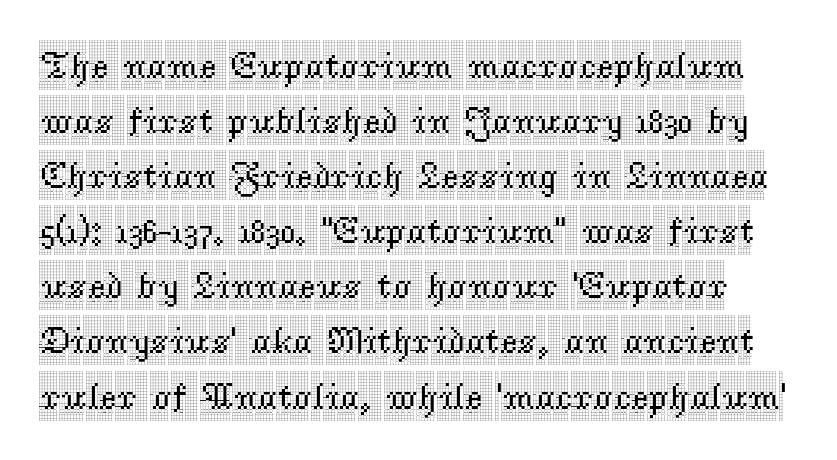
The image shows 38 px condensed serif type, upright; set normal line spacing (1.45x), normal letter spacing, not underlined; a large x-height.
